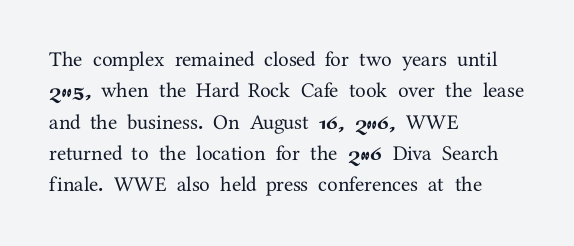
{"italic": "no", "underline": "no", "align": "left", "line_spacing": "normal", "line_spacing_ratio": 1.49, "letter_spacing": "normal", "letter_spacing_em": 0.0, "glyph_px": 21}
